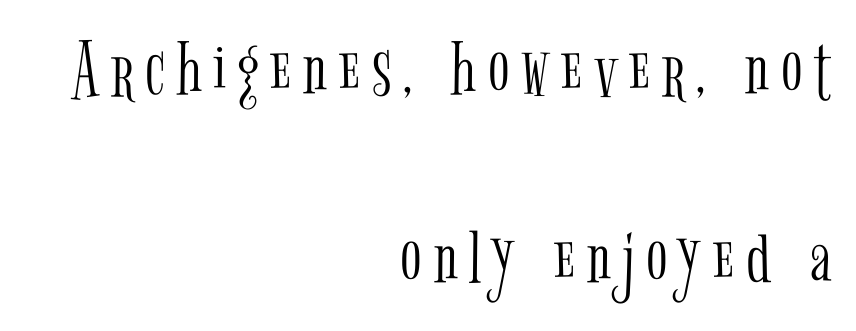
Q: Is the text bold? A: No.
Q: Is the text italic (slanted)? A: No, it is upright.
Q: Is the typeface a serif or a sans-serif typeface? A: Serif.
Q: Is the text underlined? A: No.
Q: How is the paragraph aligned? A: Right-aligned.
Q: Is the spacing between lines tight, normal or loose? A: Loose.
Q: Width (condensed, normal, or wide)? A: Condensed.
Q: Stroke contrast? A: Low.
Q: x-height? A: Medium.
Q: Monospaced? A: No.
